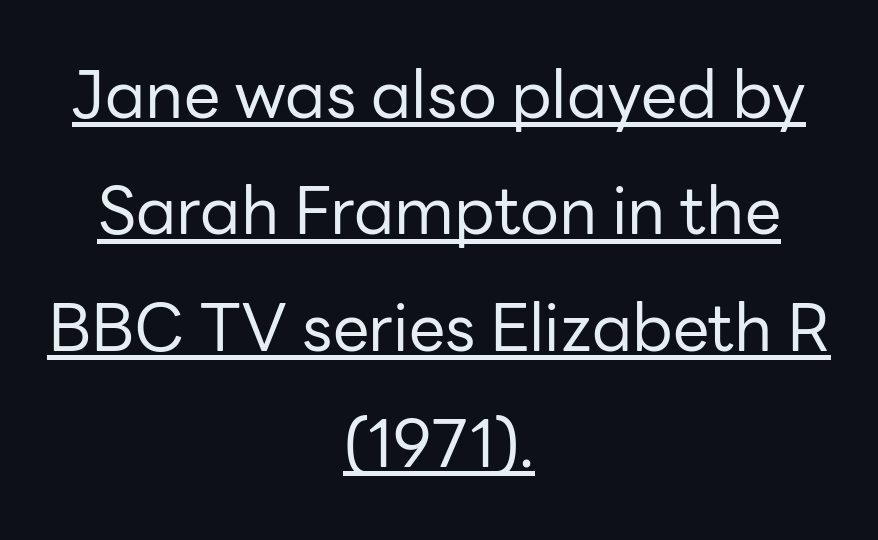
{"serif": "no", "italic": "no", "bold": "no", "weight": "regular", "width": "normal", "stroke_contrast": "low", "x_height": "medium", "monospaced": "no", "underline": "yes", "align": "center", "line_spacing_ratio": 1.79, "letter_spacing": "normal", "letter_spacing_em": 0.0, "glyph_px": 65}
